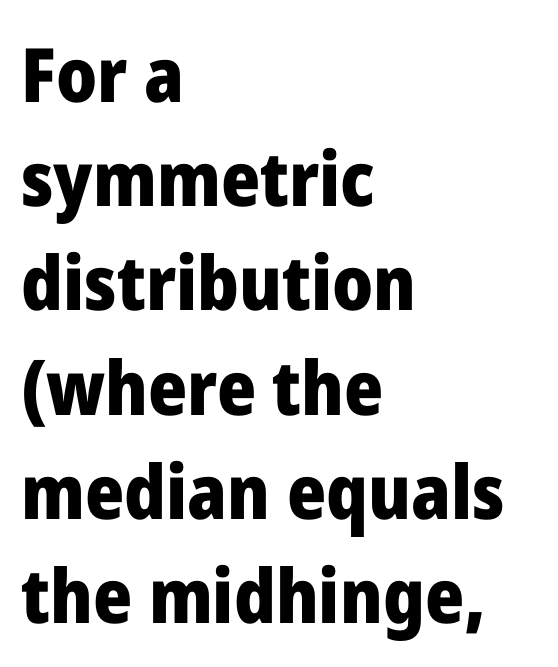
{"serif": "no", "italic": "no", "bold": "yes", "weight": "heavy", "width": "normal", "stroke_contrast": "low", "x_height": "medium", "monospaced": "no", "underline": "no", "align": "left", "line_spacing": "normal", "line_spacing_ratio": 1.39, "letter_spacing": "normal", "letter_spacing_em": 0.0, "glyph_px": 75}
